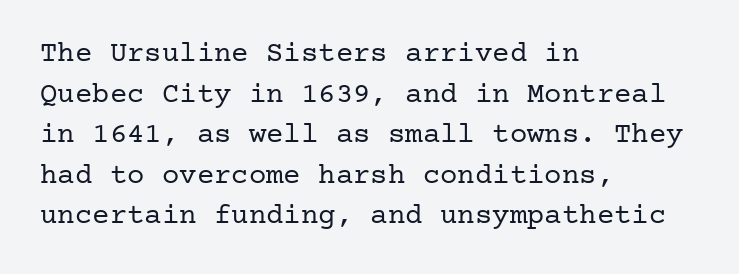
The image shows 29 px regular-weight serif type, upright; set left-aligned, normal line spacing (1.4x), normal letter spacing, not underlined; low stroke contrast and a medium x-height.
